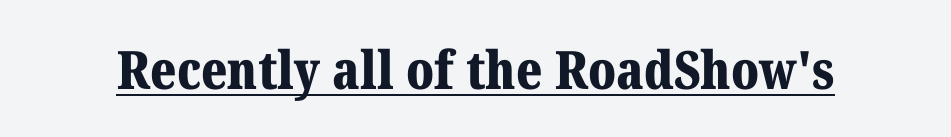
Is this a fixed-width face? No — the glyphs have proportional, varying widths. Typesetter's note: full bold, strokes at maximum text heaviness. Look at the tracking — it's just the regular setting, nothing added. Do the letters lean? They stand straight.
